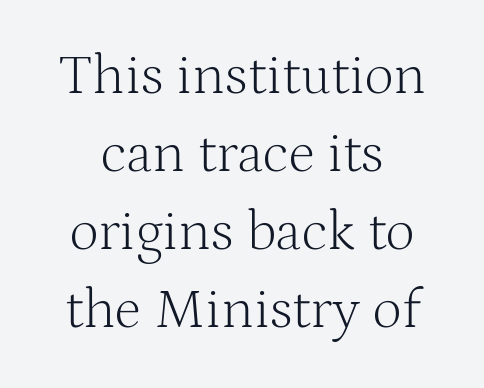
Q: Is the text bold? A: No.
Q: Is the text italic (slanted)? A: No, it is upright.
Q: Is the typeface a serif or a sans-serif typeface? A: Serif.
Q: Is the text underlined? A: No.
Q: How is the paragraph aligned? A: Centered.
Q: Is the spacing between letters normal or unusually wide? A: Normal.
Q: Is the spacing between lines tight, normal or loose? A: Normal.
Q: Width (condensed, normal, or wide)? A: Normal.
Q: Stroke contrast? A: Medium.
Q: x-height? A: Medium.
Q: Monospaced? A: No.
